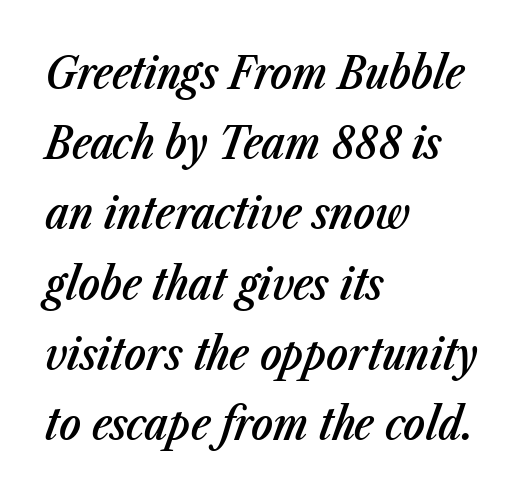
Q: Is the text bold? A: Semi-bold.
Q: Is the text italic (slanted)? A: Yes, it leans right by about 23 degrees.
Q: Is the text underlined? A: No.
Q: How is the paragraph aligned? A: Left-aligned.
Q: Is the spacing between letters normal or unusually wide? A: Normal.
Q: Is the spacing between lines tight, normal or loose? A: Normal.
Q: Width (condensed, normal, or wide)? A: Condensed.
Q: Stroke contrast? A: Low.
Q: x-height? A: Medium.
Q: Monospaced? A: No.
